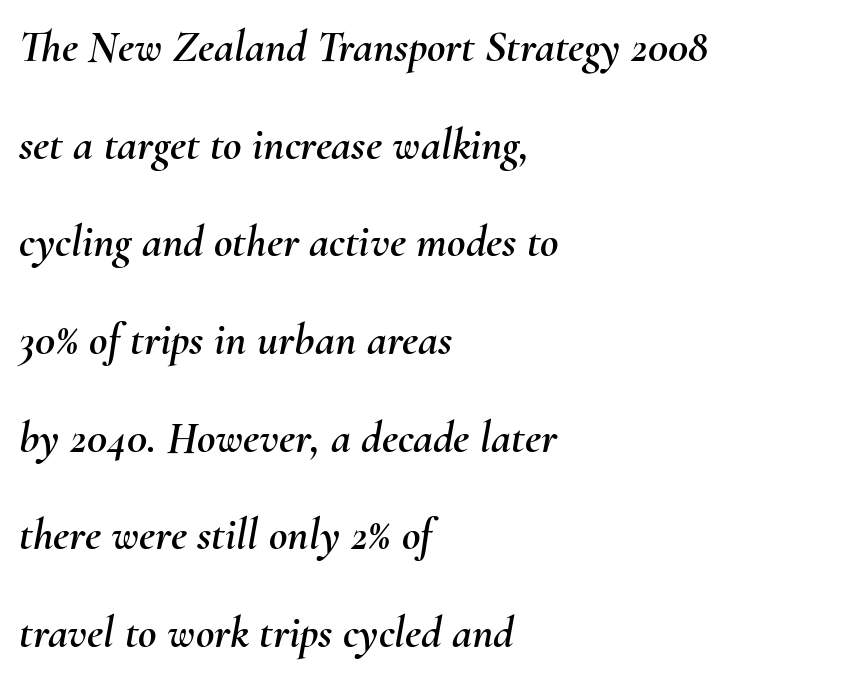
The image shows 45 px text type, italic (leaning right); set left-aligned, loose line spacing (2.17x), normal letter spacing, not underlined; medium stroke contrast and a small x-height.
